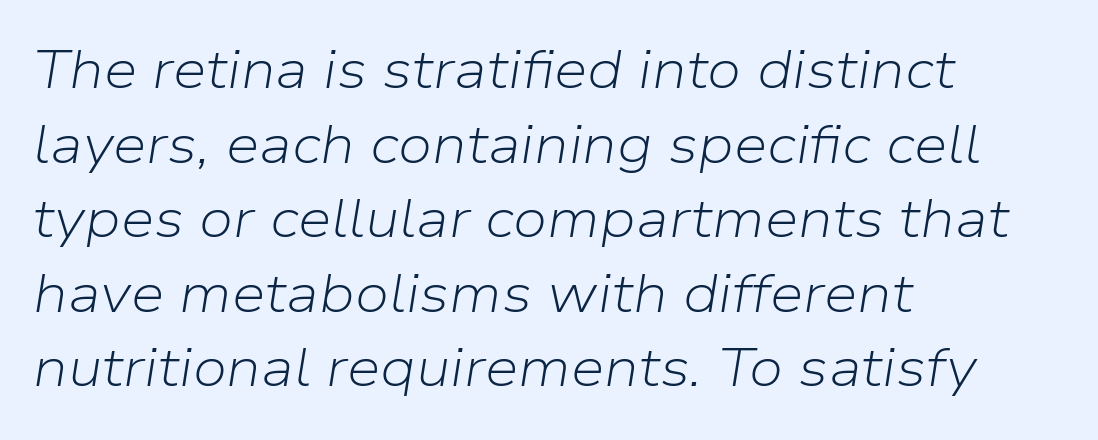
Q: Is the text bold? A: No.
Q: Is the text italic (slanted)? A: Yes, it leans right by about 9 degrees.
Q: Is the text underlined? A: No.
Q: How is the paragraph aligned? A: Left-aligned.
Q: Is the spacing between letters normal or unusually wide? A: Normal.
Q: Is the spacing between lines tight, normal or loose? A: Normal.
Q: Width (condensed, normal, or wide)? A: Normal.
Q: Stroke contrast? A: Low.
Q: x-height? A: Medium.
Q: Monospaced? A: No.
